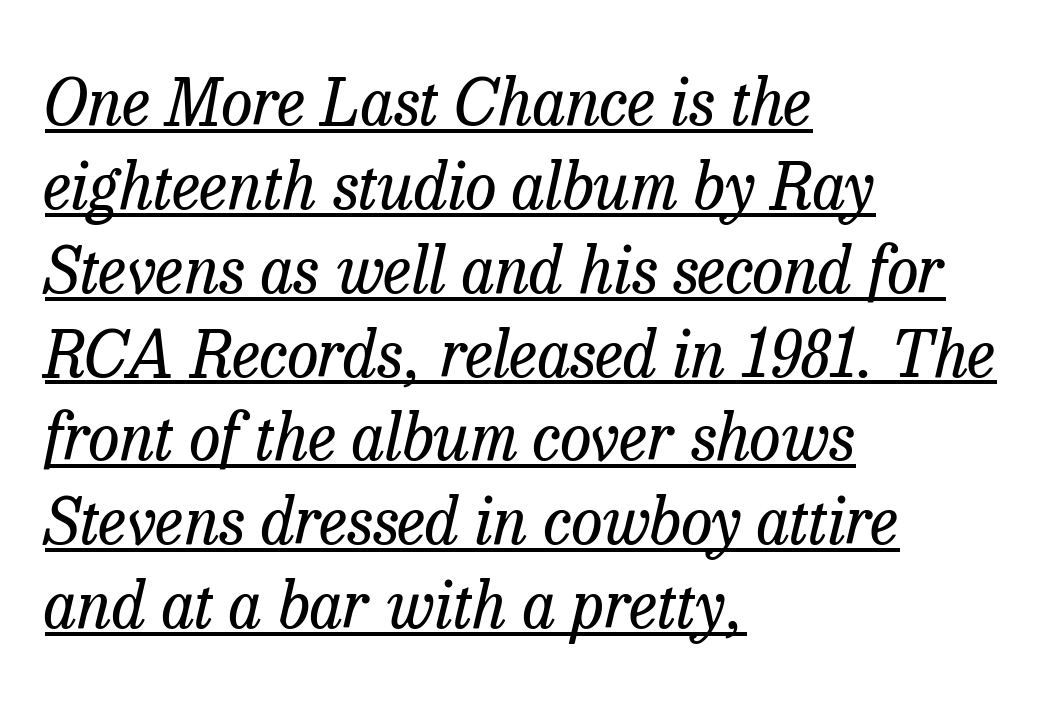
{"serif": "yes", "italic": "yes", "lean": "right", "slant_degrees": 13, "bold": "no", "weight": "regular", "width": "normal", "stroke_contrast": "low", "x_height": "medium", "monospaced": "no", "underline": "yes", "align": "left", "line_spacing": "normal", "line_spacing_ratio": 1.31, "letter_spacing": "normal", "letter_spacing_em": 0.0, "glyph_px": 64}
